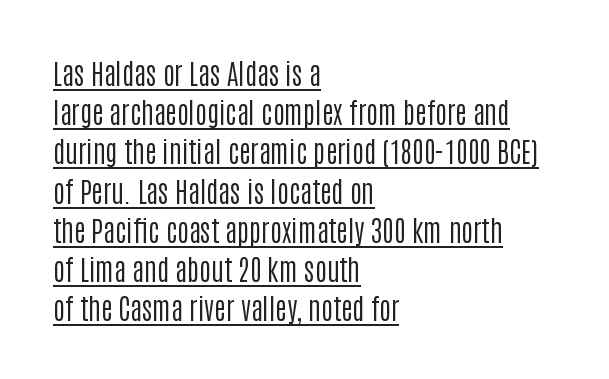
The image shows 28 px regular-weight, condensed sans-serif type, upright; set left-aligned, normal line spacing (1.4x), normal letter spacing, underlined; low stroke contrast and a large x-height.
